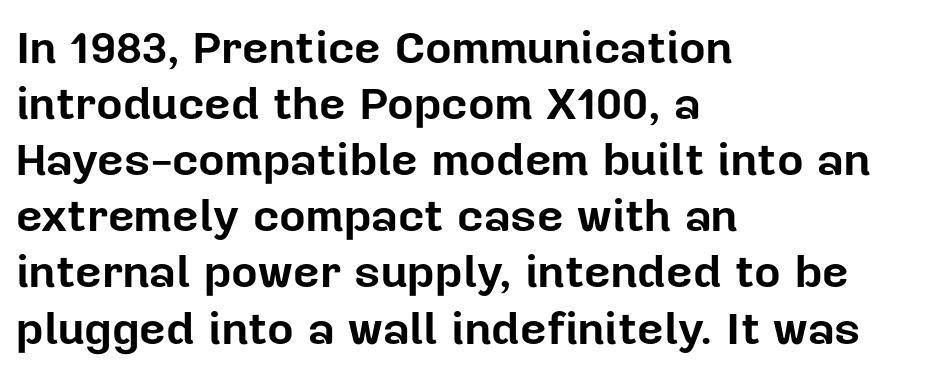
{"serif": "no", "italic": "no", "bold": "yes", "weight": "bold", "width": "normal", "stroke_contrast": "low", "x_height": "medium", "monospaced": "no", "underline": "no", "align": "left", "line_spacing_ratio": 1.22, "letter_spacing": "normal", "letter_spacing_em": 0.0, "glyph_px": 46}
